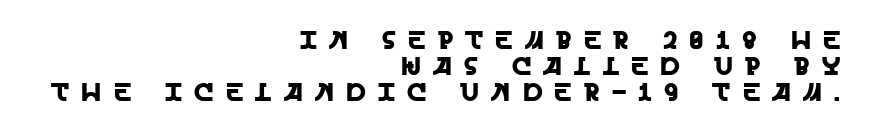
The image shows 25 px text type, upright; set right-aligned, tight line spacing (1.04x), unusually wide letter spacing (+0.49 em), not underlined.
